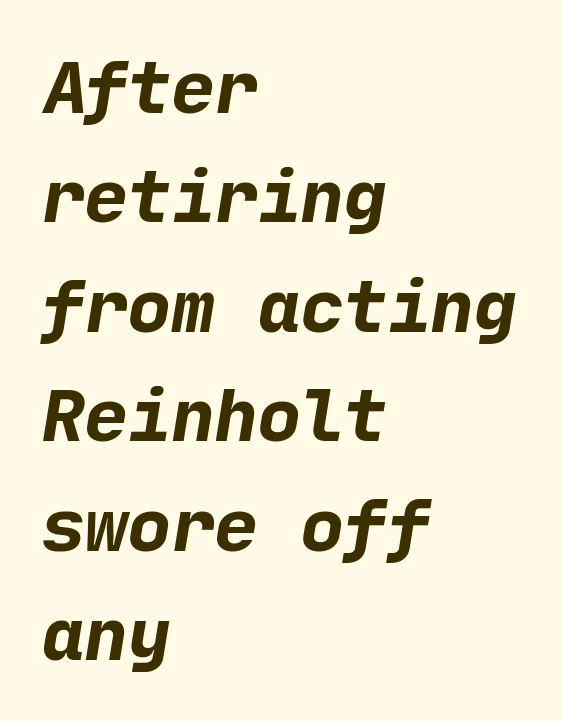
Q: Is the text bold? A: Yes.
Q: Is the typeface a serif or a sans-serif typeface? A: Sans-serif.
Q: Is the text underlined? A: No.
Q: How is the paragraph aligned? A: Left-aligned.
Q: Is the spacing between letters normal or unusually wide? A: Normal.
Q: Is the spacing between lines tight, normal or loose? A: Normal.
Q: Width (condensed, normal, or wide)? A: Normal.
Q: Stroke contrast? A: Low.
Q: x-height? A: Medium.
